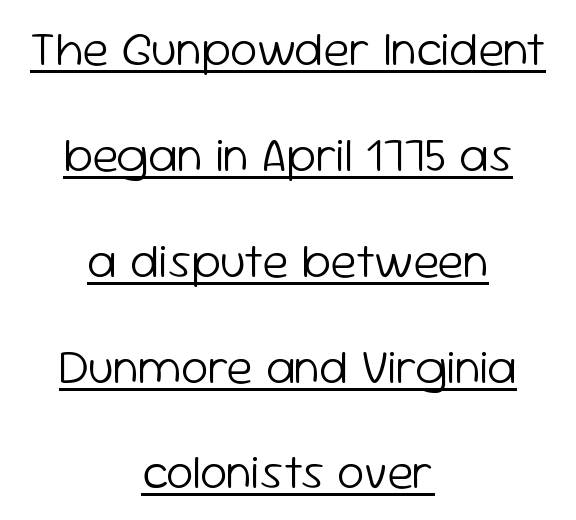
{"serif": "no", "italic": "no", "bold": "no", "weight": "light", "width": "normal", "stroke_contrast": "low", "x_height": "medium", "monospaced": "no", "underline": "yes", "align": "center", "line_spacing": "loose", "line_spacing_ratio": 2.16, "letter_spacing": "normal", "letter_spacing_em": 0.0, "glyph_px": 49}
